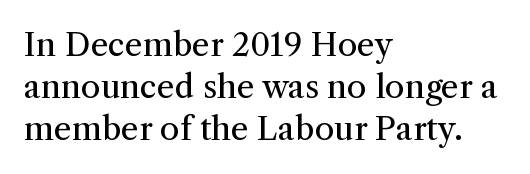
The image shows 32 px regular-weight serif type, upright; set left-aligned, normal line spacing (1.32x), normal letter spacing, not underlined; medium stroke contrast and a medium x-height.
